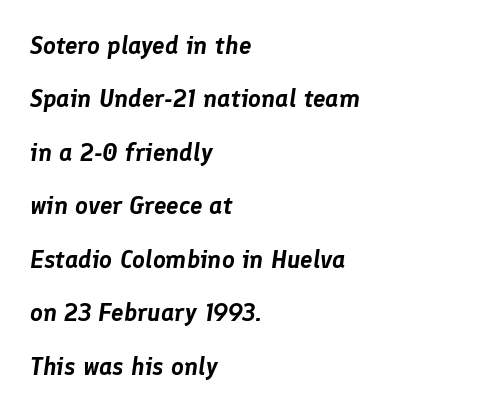
{"italic": "yes", "lean": "right", "slant_degrees": 8, "underline": "no", "align": "left", "line_spacing": "loose", "line_spacing_ratio": 2.14, "letter_spacing": "normal", "letter_spacing_em": 0.0, "glyph_px": 25}
